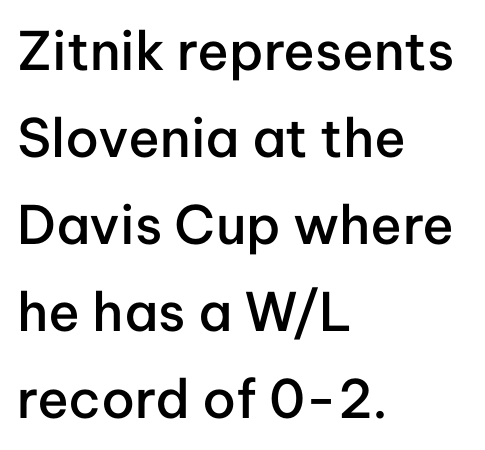
Q: Is the text bold? A: Semi-bold.
Q: Is the text italic (slanted)? A: No, it is upright.
Q: Is the typeface a serif or a sans-serif typeface? A: Sans-serif.
Q: Is the text underlined? A: No.
Q: How is the paragraph aligned? A: Left-aligned.
Q: Is the spacing between letters normal or unusually wide? A: Normal.
Q: Is the spacing between lines tight, normal or loose? A: Normal.
Q: Width (condensed, normal, or wide)? A: Normal.
Q: Stroke contrast? A: Low.
Q: x-height? A: Medium.
Q: Monospaced? A: No.
